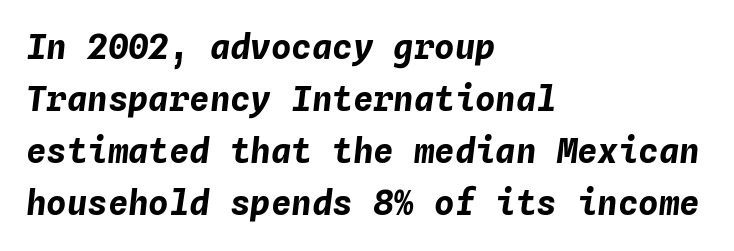
The image shows 34 px bold type, italic (leaning right), monospaced; set left-aligned, normal line spacing (1.53x), normal letter spacing, not underlined; low stroke contrast and a medium x-height.
